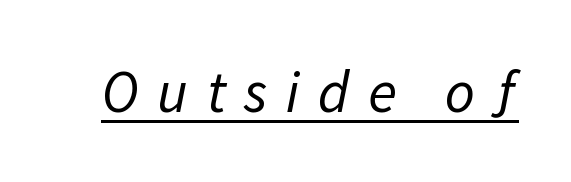
{"serif": "no", "bold": "no", "weight": "regular", "width": "normal", "stroke_contrast": "low", "x_height": "medium", "monospaced": "no", "underline": "yes", "letter_spacing": "wide", "letter_spacing_em": 0.31, "glyph_px": 59}
